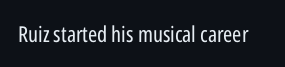
{"italic": "no", "bold": "no", "underline": "no", "letter_spacing": "normal", "letter_spacing_em": 0.0, "glyph_px": 22}
